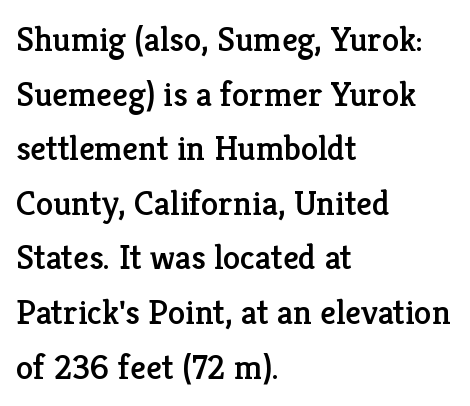
Do the characters align in a grid? No, the font is proportional. The glyphs in this specimen are seriffed. How would I describe the line gaps? Plain and ordinary. Quick note: underline off.
